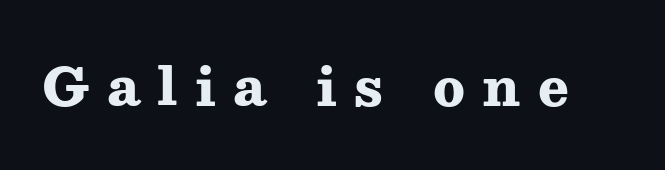
{"serif": "yes", "italic": "no", "bold": "yes", "weight": "heavy", "width": "wide", "stroke_contrast": "medium", "x_height": "medium", "monospaced": "no", "underline": "no", "letter_spacing": "wide", "letter_spacing_em": 0.34, "glyph_px": 51}
